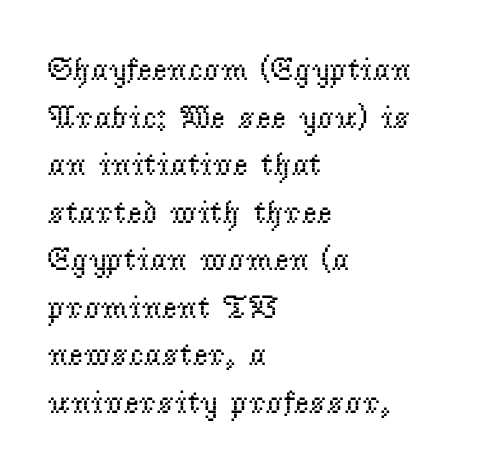
{"serif": "yes", "italic": "no", "bold": "no", "weight": "regular", "width": "normal", "stroke_contrast": "low", "x_height": "small", "monospaced": "no", "underline": "no", "align": "left", "line_spacing": "normal", "line_spacing_ratio": 1.44, "letter_spacing": "normal", "letter_spacing_em": 0.0, "glyph_px": 33}
